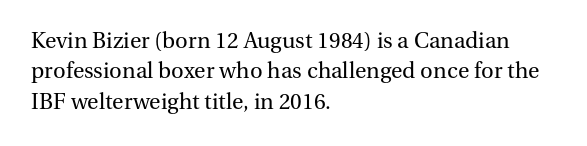
Q: Is the text bold? A: No.
Q: Is the text italic (slanted)? A: No, it is upright.
Q: Is the text underlined? A: No.
Q: How is the paragraph aligned? A: Left-aligned.
Q: Is the spacing between letters normal or unusually wide? A: Normal.
Q: Is the spacing between lines tight, normal or loose? A: Normal.
